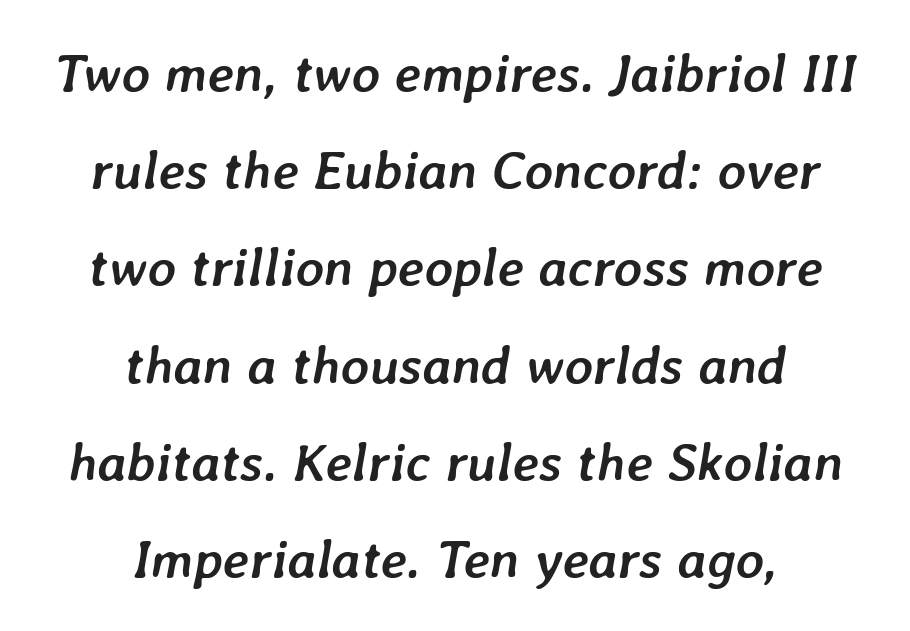
{"italic": "yes", "lean": "right", "slant_degrees": 7, "bold": "yes", "weight": "semibold", "width": "normal", "stroke_contrast": "low", "x_height": "medium", "monospaced": "no", "underline": "no", "align": "center", "line_spacing_ratio": 1.8, "letter_spacing": "normal", "letter_spacing_em": 0.0, "glyph_px": 54}
